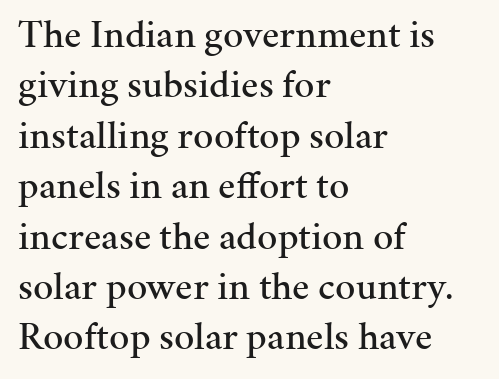
The font's upright variant was chosen for this text. Notice how the passage keeps a crisp vertical edge on the left only. Has an underline been added? It has not. Is this a fixed-width face? No — the glyphs have proportional, varying widths. Regarding leading, the lines here are spaced in the standard way.
